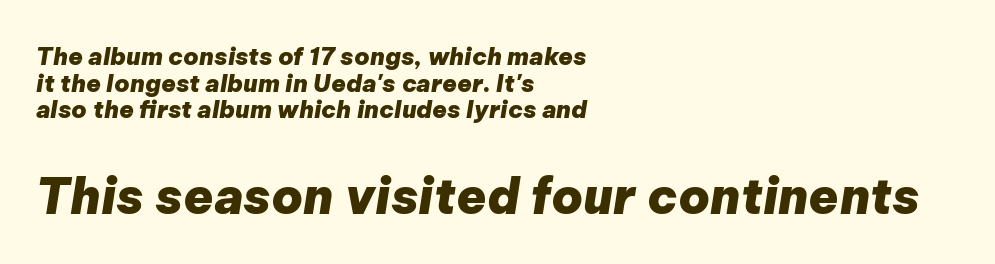
Q: Is the text bold? A: Yes.
Q: Is the text italic (slanted)? A: Yes, it leans right by about 9 degrees.
Q: Is the text underlined? A: No.
Q: How is the paragraph aligned? A: Left-aligned.
Q: Is the spacing between letters normal or unusually wide? A: Normal.
Q: Is the spacing between lines tight, normal or loose? A: Tight.
Q: Which block of text is set in a larger size, the first (top) or the second (bottom)? A: The second (bottom) one.
Q: Width (condensed, normal, or wide)? A: Normal.
Q: Stroke contrast? A: Low.
Q: x-height? A: Medium.
Q: Monospaced? A: No.
